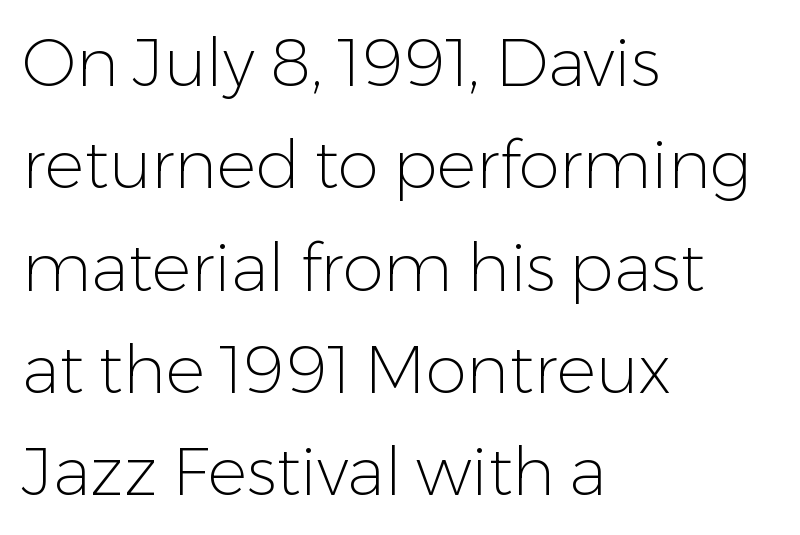
{"serif": "no", "italic": "no", "bold": "no", "weight": "light", "width": "normal", "stroke_contrast": "low", "x_height": "medium", "monospaced": "no", "underline": "no", "align": "left", "line_spacing": "normal", "line_spacing_ratio": 1.55, "letter_spacing": "normal", "letter_spacing_em": 0.0, "glyph_px": 66}
